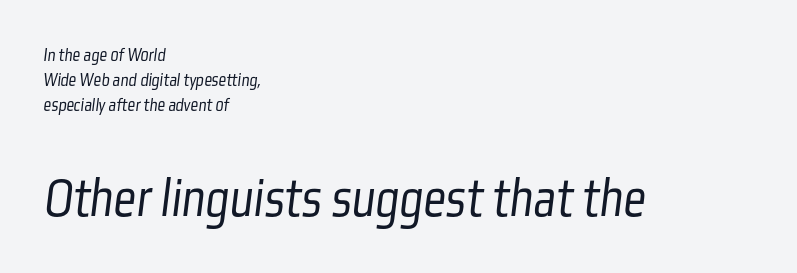
{"serif": "no", "bold": "no", "weight": "light", "width": "condensed", "stroke_contrast": "low", "x_height": "medium", "monospaced": "no", "underline": "no", "align": "left", "line_spacing": "normal", "line_spacing_ratio": 1.32, "letter_spacing": "normal", "letter_spacing_em": 0.0, "larger_block": "second", "size_ratio": 2.95, "glyph_px": 56}
